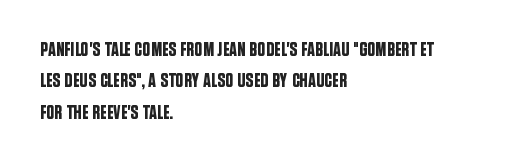
Q: Is the text italic (slanted)? A: No, it is upright.
Q: Is the text underlined? A: No.
Q: How is the paragraph aligned? A: Left-aligned.
Q: Is the spacing between letters normal or unusually wide? A: Normal.
Q: Is the spacing between lines tight, normal or loose? A: Normal.
